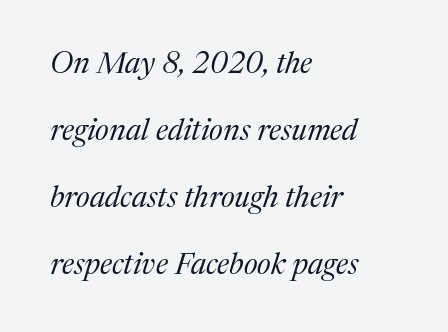
Q: Is the text bold? A: No.
Q: Is the text italic (slanted)? A: Yes, it leans right by about 17 degrees.
Q: Is the typeface a serif or a sans-serif typeface? A: Serif.
Q: Is the text underlined? A: No.
Q: How is the paragraph aligned? A: Left-aligned.
Q: Is the spacing between letters normal or unusually wide? A: Normal.
Q: Is the spacing between lines tight, normal or loose? A: Loose.
Q: Width (condensed, normal, or wide)? A: Normal.
Q: Stroke contrast? A: Medium.
Q: x-height? A: Medium.
Q: Monospaced? A: No.
